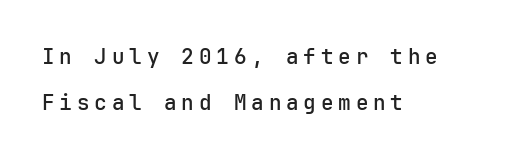
{"italic": "no", "bold": "semi", "underline": "no", "align": "left", "line_spacing": "loose", "line_spacing_ratio": 2.18, "letter_spacing": "wide", "letter_spacing_em": 0.23, "glyph_px": 21}
